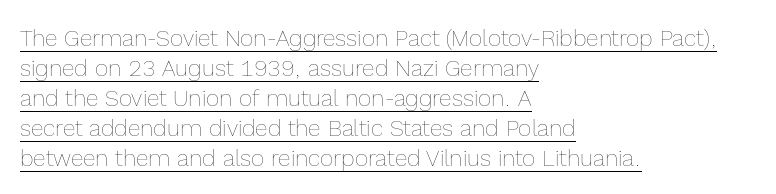
Q: Is the text bold? A: No.
Q: Is the text italic (slanted)? A: No, it is upright.
Q: Is the text underlined? A: Yes.
Q: How is the paragraph aligned? A: Left-aligned.
Q: Is the spacing between letters normal or unusually wide? A: Normal.
Q: Is the spacing between lines tight, normal or loose? A: Normal.
